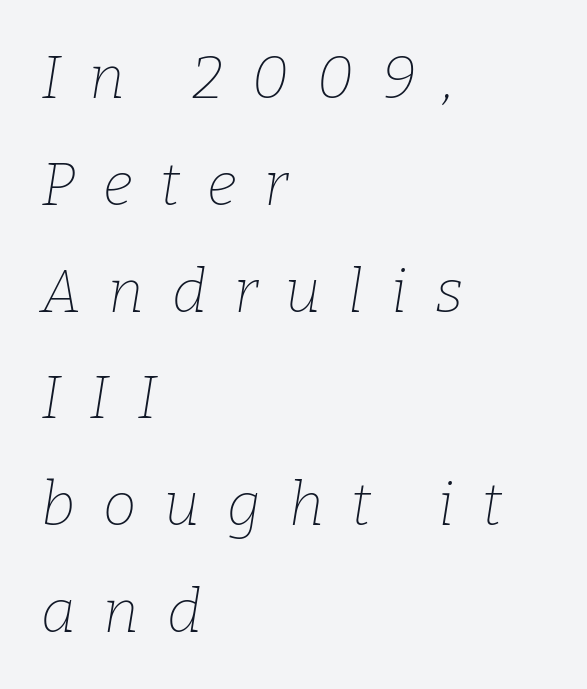
Q: Is the text bold? A: No.
Q: Is the text italic (slanted)? A: Yes, it leans right by about 9 degrees.
Q: Is the typeface a serif or a sans-serif typeface? A: Serif.
Q: Is the text underlined? A: No.
Q: How is the paragraph aligned? A: Left-aligned.
Q: Is the spacing between letters normal or unusually wide? A: Unusually wide.
Q: Width (condensed, normal, or wide)? A: Normal.
Q: Stroke contrast? A: Low.
Q: x-height? A: Medium.
Q: Monospaced? A: No.
